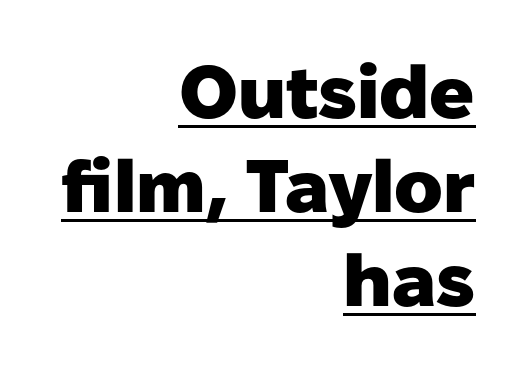
The letters stand upright; this is a roman face. Type style note: lacks serifs. Nobody touched the tracking dial on this one. The sample's only ornament is a line tracing under the words.
